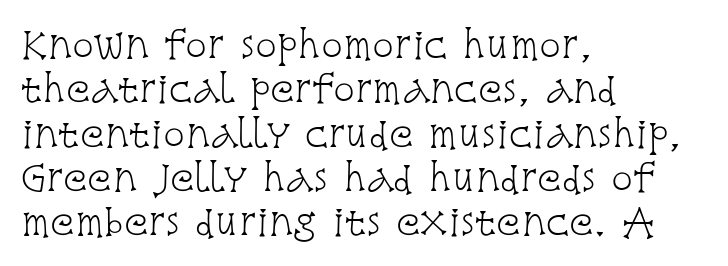
Heaviness? Minimal to ordinary, like unemphasized prose. The letterforms sit shoulder to shoulder at normal distance. Look at the bottom of the vertical strokes: they flare into serifs here. These lines are rendered in a variable-pitch font. Any mark beneath the type? The region is blank.
